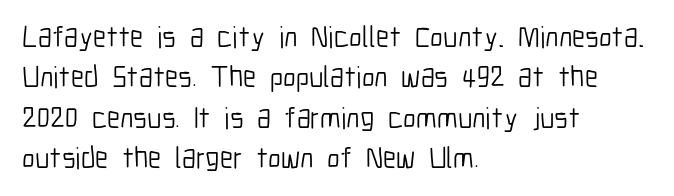
Q: Is the text bold? A: No.
Q: Is the text italic (slanted)? A: No, it is upright.
Q: Is the typeface a serif or a sans-serif typeface? A: Sans-serif.
Q: Is the text underlined? A: No.
Q: How is the paragraph aligned? A: Left-aligned.
Q: Is the spacing between letters normal or unusually wide? A: Normal.
Q: Is the spacing between lines tight, normal or loose? A: Normal.
Q: Width (condensed, normal, or wide)? A: Condensed.
Q: Stroke contrast? A: Low.
Q: x-height? A: Medium.
Q: Monospaced? A: No.
